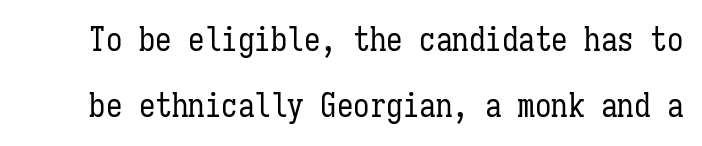
{"italic": "no", "bold": "no", "weight": "regular", "width": "condensed", "stroke_contrast": "low", "x_height": "medium", "monospaced": "yes", "underline": "no", "line_spacing": "loose", "line_spacing_ratio": 2.0, "letter_spacing": "normal", "letter_spacing_em": 0.0, "glyph_px": 33}
